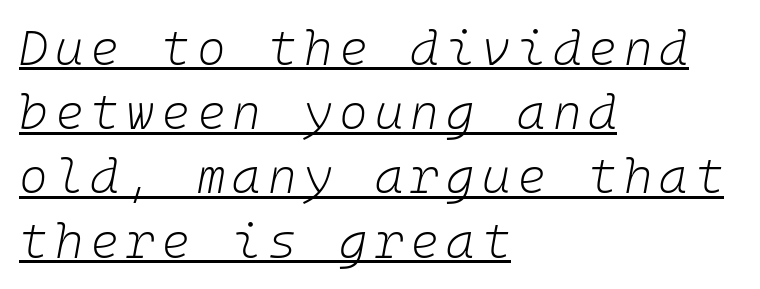
{"italic": "yes", "lean": "right", "slant_degrees": 10, "bold": "no", "weight": "light", "width": "normal", "stroke_contrast": "low", "x_height": "medium", "underline": "yes", "align": "left", "line_spacing": "normal", "line_spacing_ratio": 1.31, "glyph_px": 49}
